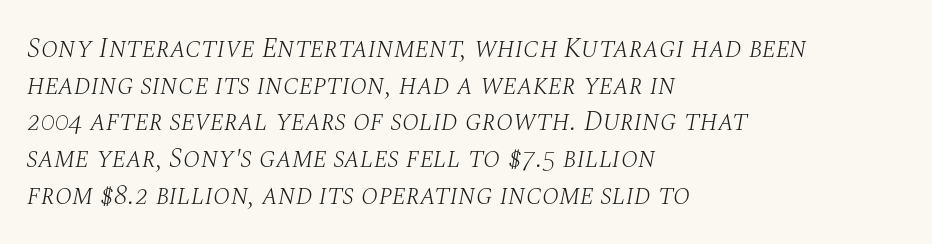
Q: Is the text bold? A: No.
Q: Is the text italic (slanted)? A: Yes, it leans right by about 10 degrees.
Q: Is the typeface a serif or a sans-serif typeface? A: Serif.
Q: Is the text underlined? A: No.
Q: How is the paragraph aligned? A: Left-aligned.
Q: Is the spacing between letters normal or unusually wide? A: Normal.
Q: Is the spacing between lines tight, normal or loose? A: Normal.
Q: Width (condensed, normal, or wide)? A: Normal.
Q: Stroke contrast? A: Medium.
Q: x-height? A: Large.
Q: Monospaced? A: No.
